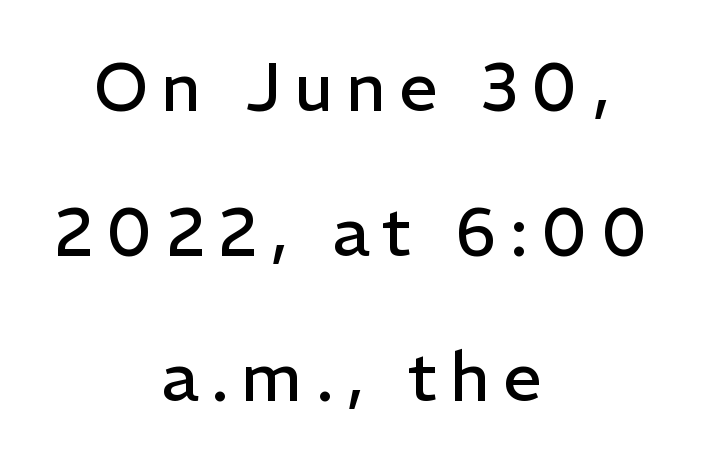
{"serif": "no", "italic": "no", "bold": "no", "weight": "regular", "width": "normal", "stroke_contrast": "low", "x_height": "medium", "monospaced": "no", "underline": "no", "align": "center", "line_spacing": "loose", "line_spacing_ratio": 2.13, "glyph_px": 68}
